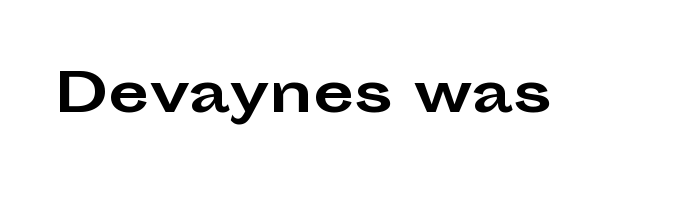
How are the letters spaced? Ordinarily, with no added tracking. Does the weight exceed regular? Yes, all the way to bold. Observe the absence of serifs on each vertical stroke in this sample. This is roman type, the default non-slanted kind.
